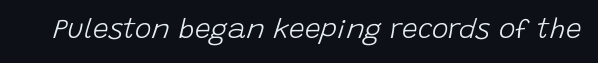
This reads as an unemphasized weight, regular at the heaviest. You could not count columns in this text — the font is proportionally spaced. Observe the lean: these are italic letterforms. Anything drawn beneath the words? Only blank space.
